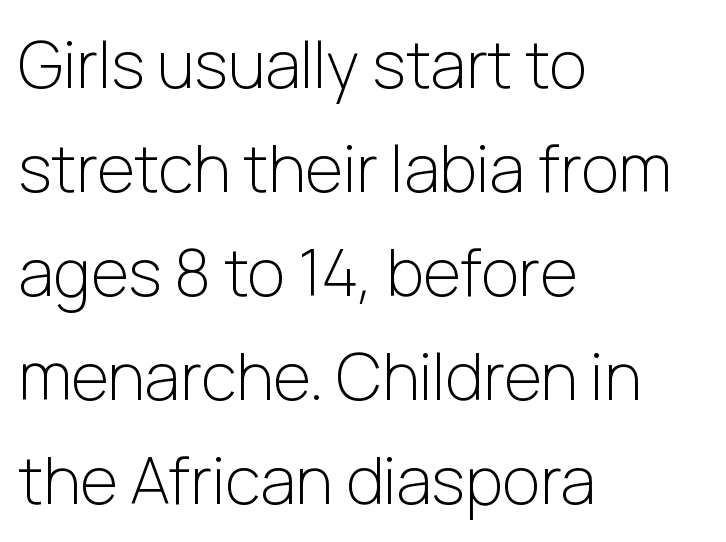
Q: Is the text bold? A: No.
Q: Is the text italic (slanted)? A: No, it is upright.
Q: Is the typeface a serif or a sans-serif typeface? A: Sans-serif.
Q: Is the text underlined? A: No.
Q: How is the paragraph aligned? A: Left-aligned.
Q: Is the spacing between letters normal or unusually wide? A: Normal.
Q: Is the spacing between lines tight, normal or loose? A: Normal.
Q: Width (condensed, normal, or wide)? A: Normal.
Q: Stroke contrast? A: Low.
Q: x-height? A: Medium.
Q: Monospaced? A: No.
